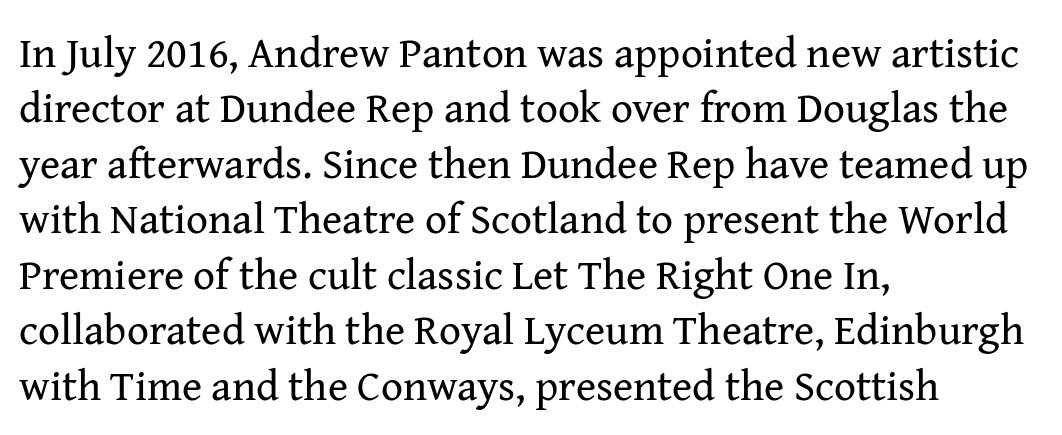
Q: Is the text bold? A: No.
Q: Is the text italic (slanted)? A: No, it is upright.
Q: Is the typeface a serif or a sans-serif typeface? A: Serif.
Q: Is the text underlined? A: No.
Q: How is the paragraph aligned? A: Left-aligned.
Q: Is the spacing between letters normal or unusually wide? A: Normal.
Q: Is the spacing between lines tight, normal or loose? A: Normal.
Q: Width (condensed, normal, or wide)? A: Normal.
Q: Stroke contrast? A: Medium.
Q: x-height? A: Medium.
Q: Monospaced? A: No.
